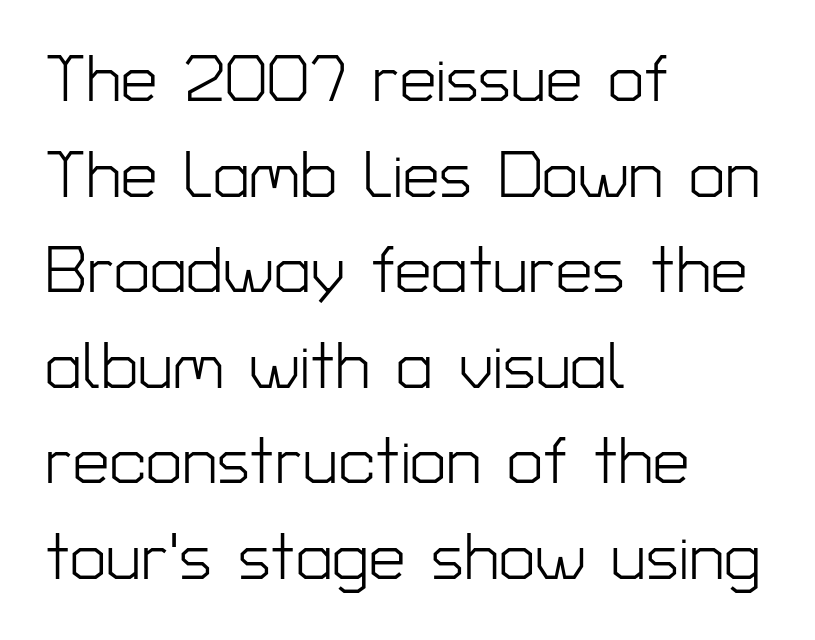
Vertical stems look standard width or narrower in stroke. The characters display no serif detailing; their extremities are plain. The text block is weighted toward the left margin, trailing off unevenly rightward. Descenders hang freely into open space. Line spacing here is normal.
